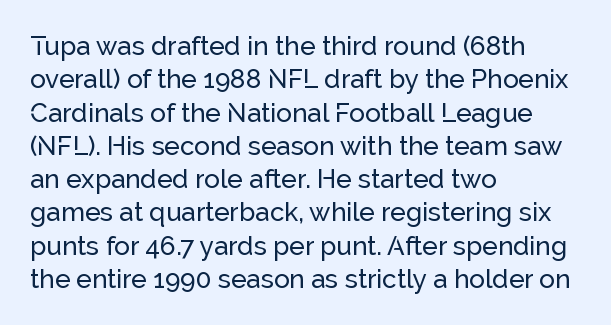
{"italic": "no", "underline": "no", "align": "left", "line_spacing": "normal", "line_spacing_ratio": 1.28, "letter_spacing": "normal", "letter_spacing_em": 0.0, "glyph_px": 26}
